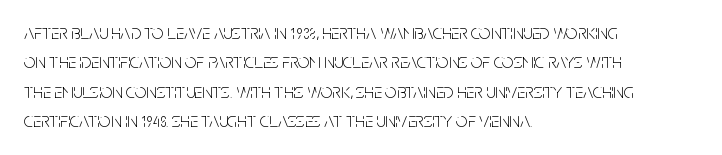
The image shows 20 px text type, upright; set left-aligned, normal line spacing (1.47x), normal letter spacing, not underlined.
